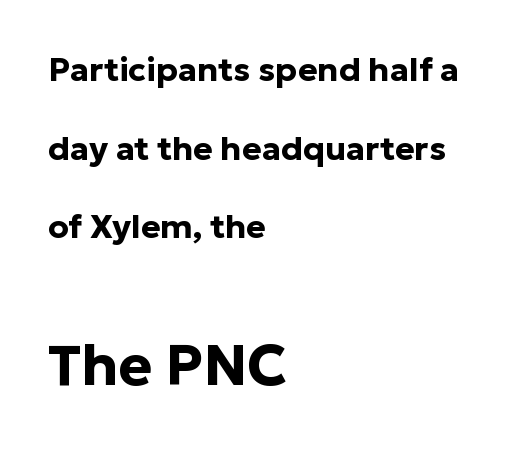
Q: Is the text bold? A: Yes.
Q: Is the text italic (slanted)? A: No, it is upright.
Q: Is the typeface a serif or a sans-serif typeface? A: Sans-serif.
Q: Is the text underlined? A: No.
Q: How is the paragraph aligned? A: Left-aligned.
Q: Is the spacing between letters normal or unusually wide? A: Normal.
Q: Is the spacing between lines tight, normal or loose? A: Loose.
Q: Which block of text is set in a larger size, the first (top) or the second (bottom)? A: The second (bottom) one.
Q: Width (condensed, normal, or wide)? A: Normal.
Q: Stroke contrast? A: Low.
Q: x-height? A: Medium.
Q: Monospaced? A: No.
